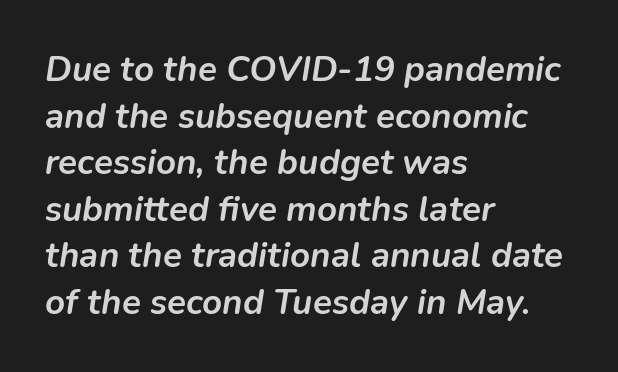
{"italic": "yes", "lean": "right", "slant_degrees": 9, "bold": "yes", "weight": "semibold", "width": "normal", "stroke_contrast": "low", "x_height": "medium", "monospaced": "no", "underline": "no", "align": "left", "line_spacing": "normal", "line_spacing_ratio": 1.33, "letter_spacing": "normal", "letter_spacing_em": 0.0, "glyph_px": 35}
